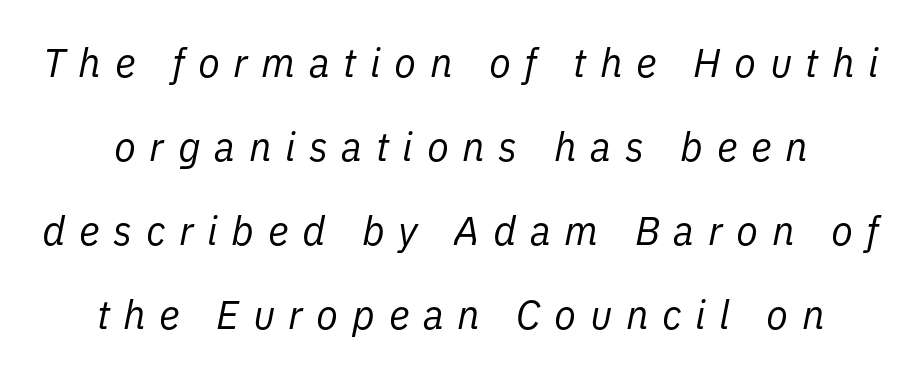
{"italic": "yes", "lean": "right", "slant_degrees": 11, "bold": "no", "weight": "regular", "width": "normal", "stroke_contrast": "low", "x_height": "medium", "monospaced": "no", "underline": "no", "line_spacing": "loose", "line_spacing_ratio": 2.1, "letter_spacing": "wide", "letter_spacing_em": 0.34, "glyph_px": 40}
